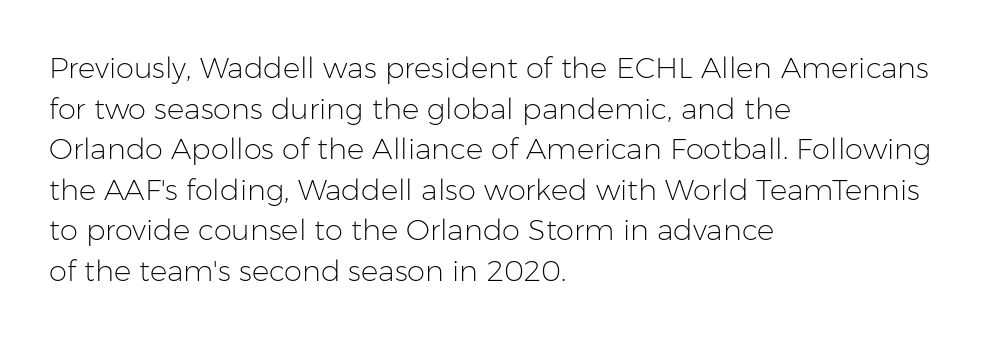
The image shows 29 px light sans-serif type, upright; set left-aligned, normal line spacing (1.4x), normal letter spacing, not underlined; low stroke contrast and a medium x-height.
